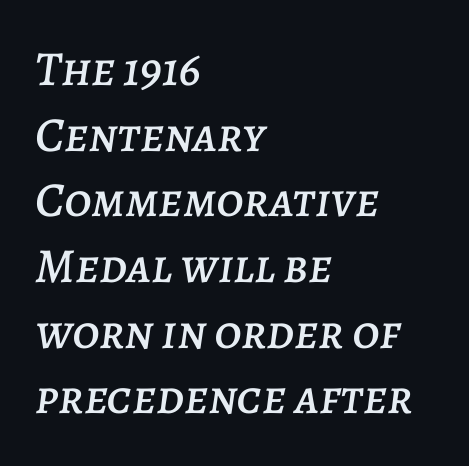
The image shows 49 px text type, italic (leaning right); set left-aligned, normal line spacing (1.34x), normal letter spacing, not underlined; low stroke contrast and a large x-height.
